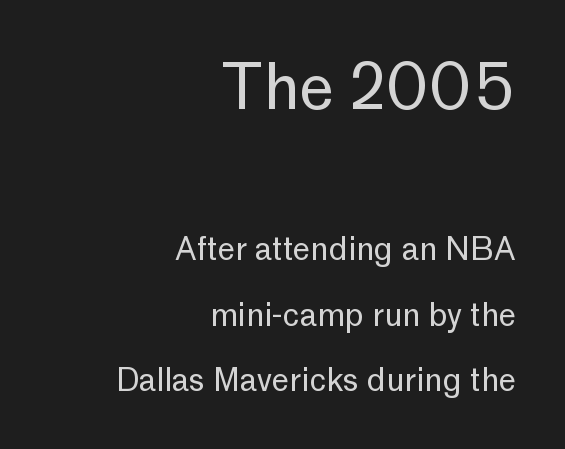
The image shows 62 px regular-weight sans-serif type, upright; set right-aligned, loose line spacing (2.12x), normal letter spacing, not underlined; the first (top) block is 2.0x larger; low stroke contrast and a medium x-height.
